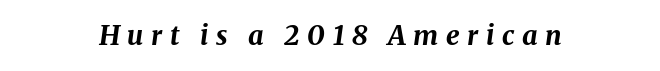
Q: Is the text bold? A: Yes.
Q: Is the text italic (slanted)? A: Yes, it leans right by about 8 degrees.
Q: Is the text underlined? A: No.
Q: How is the paragraph aligned? A: Centered.
Q: Is the spacing between letters normal or unusually wide? A: Unusually wide.
